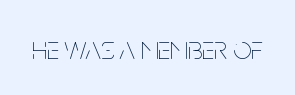
Lines of text with bare space underneath. This sample uses an upright cut, with every glyph sitting square on the baseline. A typesetter would call this proportional, since set widths differ per character. The face used here is rendered with its standard letterfit. Caption: face not bold, strokes unweighted.
